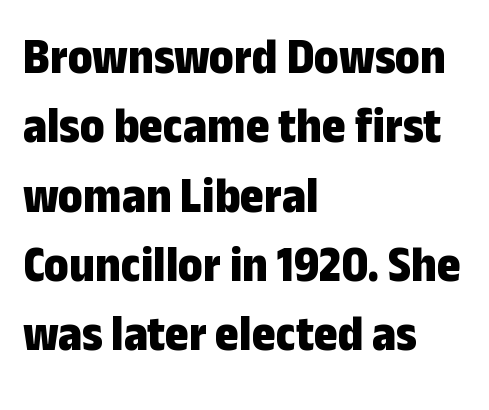
The image shows 51 px bold, condensed sans-serif type, upright; set left-aligned, normal line spacing (1.36x), normal letter spacing, not underlined; low stroke contrast and a medium x-height.
